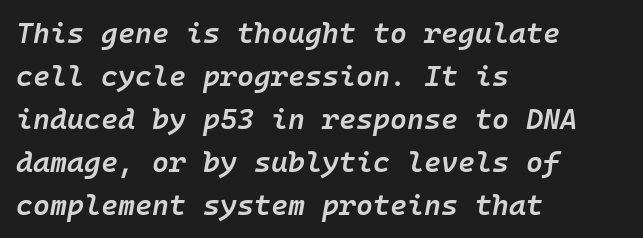
Q: Is the text bold? A: Semi-bold.
Q: Is the text italic (slanted)? A: Yes, it leans right by about 10 degrees.
Q: Is the text underlined? A: No.
Q: How is the paragraph aligned? A: Left-aligned.
Q: Is the spacing between letters normal or unusually wide? A: Normal.
Q: Is the spacing between lines tight, normal or loose? A: Normal.
Q: Width (condensed, normal, or wide)? A: Normal.
Q: Stroke contrast? A: Low.
Q: x-height? A: Medium.
Q: Monospaced? A: Yes.
